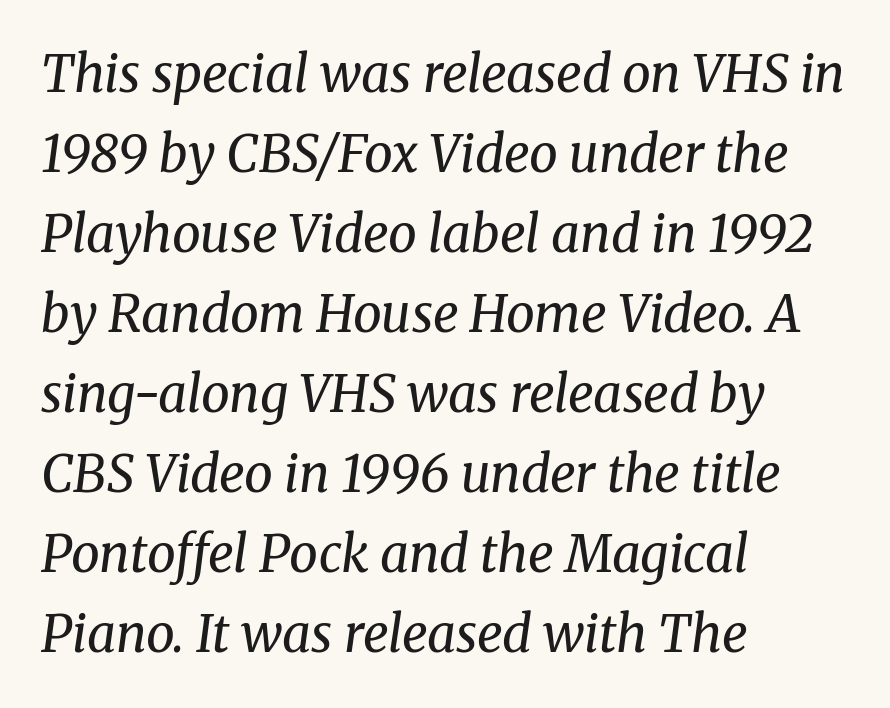
Q: Is the text bold? A: No.
Q: Is the text italic (slanted)? A: Yes, it leans right by about 8 degrees.
Q: Is the typeface a serif or a sans-serif typeface? A: Serif.
Q: Is the text underlined? A: No.
Q: How is the paragraph aligned? A: Left-aligned.
Q: Is the spacing between letters normal or unusually wide? A: Normal.
Q: Is the spacing between lines tight, normal or loose? A: Normal.
Q: Width (condensed, normal, or wide)? A: Normal.
Q: Stroke contrast? A: Medium.
Q: x-height? A: Medium.
Q: Monospaced? A: No.
